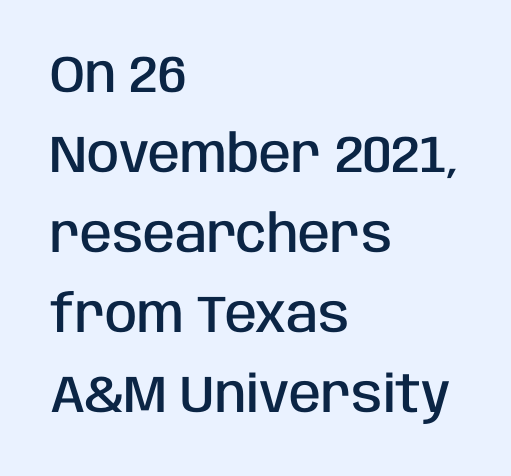
{"serif": "no", "italic": "no", "bold": "semi", "weight": "semibold", "width": "condensed", "stroke_contrast": "low", "x_height": "large", "monospaced": "no", "underline": "no", "align": "left", "line_spacing": "normal", "line_spacing_ratio": 1.54, "letter_spacing": "normal", "letter_spacing_em": 0.0, "glyph_px": 52}
